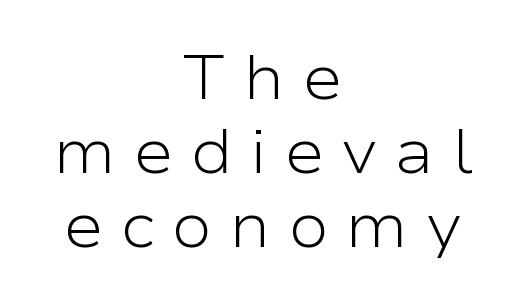
Q: Is the text bold? A: No.
Q: Is the text italic (slanted)? A: No, it is upright.
Q: Is the typeface a serif or a sans-serif typeface? A: Sans-serif.
Q: Is the text underlined? A: No.
Q: How is the paragraph aligned? A: Centered.
Q: Is the spacing between letters normal or unusually wide? A: Unusually wide.
Q: Width (condensed, normal, or wide)? A: Wide.
Q: Stroke contrast? A: Low.
Q: x-height? A: Medium.
Q: Monospaced? A: No.
